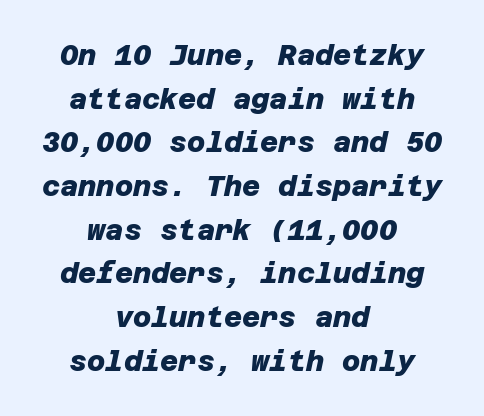
{"serif": "no", "bold": "yes", "weight": "heavy", "width": "normal", "stroke_contrast": "low", "x_height": "large", "underline": "no", "align": "center", "line_spacing": "normal", "line_spacing_ratio": 1.56, "letter_spacing": "normal", "letter_spacing_em": 0.0, "glyph_px": 28}
